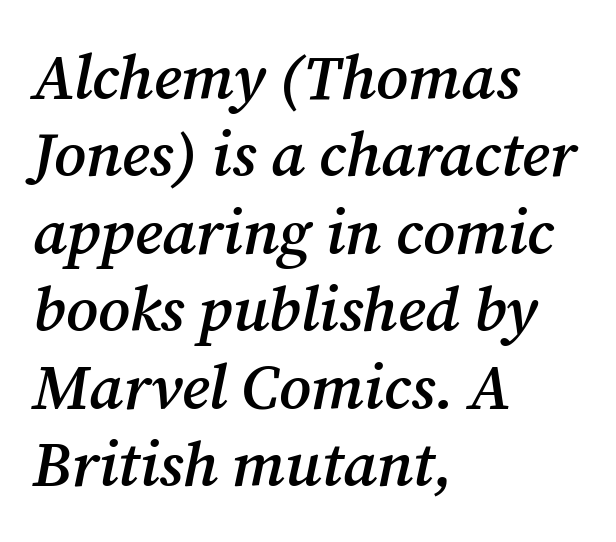
Q: Is the text bold? A: Semi-bold.
Q: Is the text italic (slanted)? A: Yes, it leans right by about 12 degrees.
Q: Is the typeface a serif or a sans-serif typeface? A: Serif.
Q: Is the text underlined? A: No.
Q: How is the paragraph aligned? A: Left-aligned.
Q: Is the spacing between letters normal or unusually wide? A: Normal.
Q: Width (condensed, normal, or wide)? A: Normal.
Q: Stroke contrast? A: Medium.
Q: x-height? A: Medium.
Q: Monospaced? A: No.
